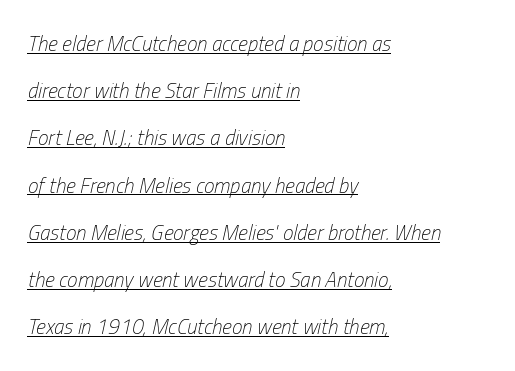
Q: Is the text bold? A: No.
Q: Is the text italic (slanted)? A: Yes, it leans right by about 13 degrees.
Q: Is the text underlined? A: Yes.
Q: How is the paragraph aligned? A: Left-aligned.
Q: Is the spacing between letters normal or unusually wide? A: Normal.
Q: Is the spacing between lines tight, normal or loose? A: Loose.
